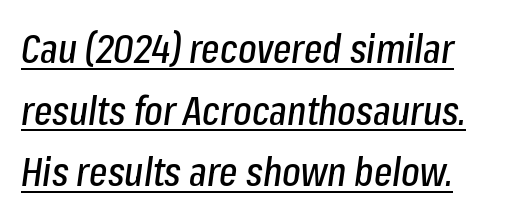
{"italic": "yes", "lean": "right", "slant_degrees": 8, "width": "condensed", "stroke_contrast": "low", "x_height": "medium", "monospaced": "no", "underline": "yes", "line_spacing": "normal", "line_spacing_ratio": 1.58, "letter_spacing": "normal", "letter_spacing_em": 0.0, "glyph_px": 39}
